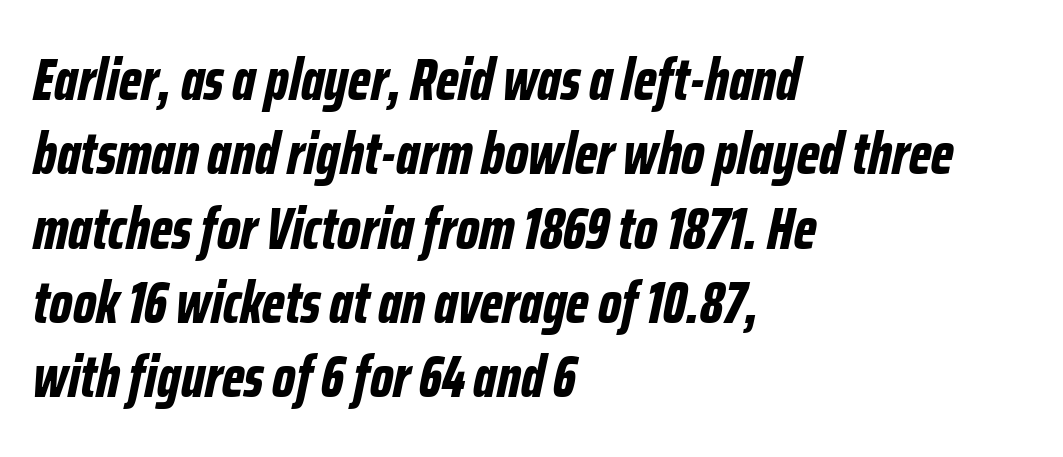
The image shows 59 px bold, condensed type, italic (leaning right); set left-aligned, normal line spacing (1.26x), normal letter spacing, not underlined; low stroke contrast and a medium x-height.
